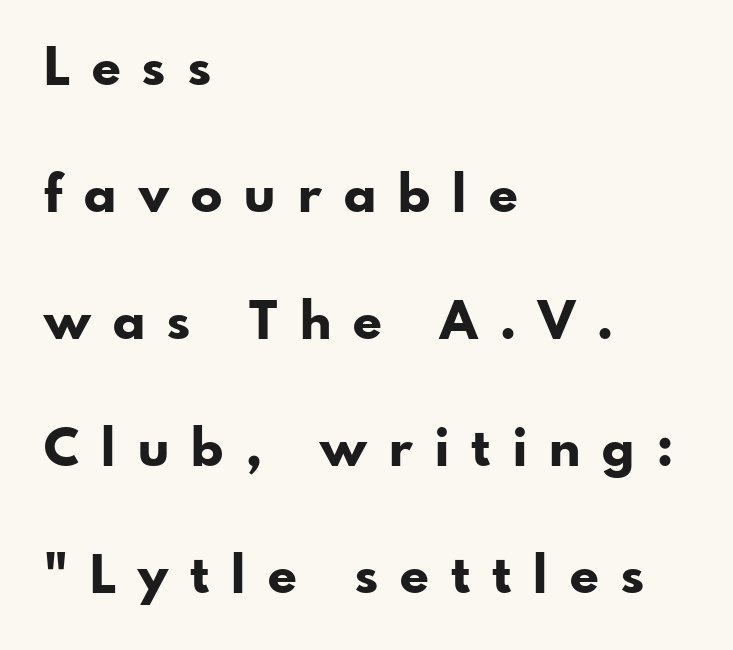
The image shows 52 px bold sans-serif type, upright; set left-aligned, loose line spacing (2.44x), unusually wide letter spacing (+0.43 em), not underlined; low stroke contrast and a small x-height.
